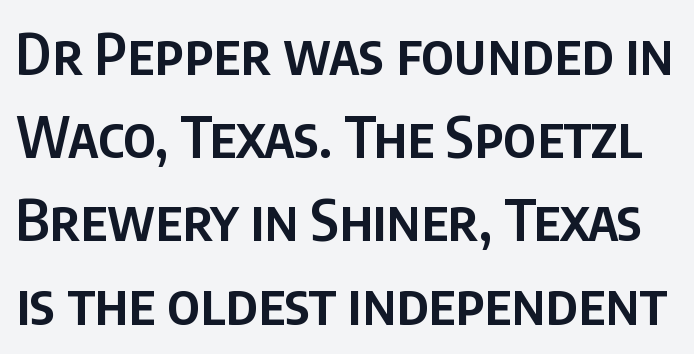
These words are printed semibold, heavier than regular yet not bold. A typesetter would call this zero additional tracking. Varying glyph widths throughout — classic text-font behaviour. Designer's note — italics off, roman on. Students, observe: this is what conventionally led text looks like.
